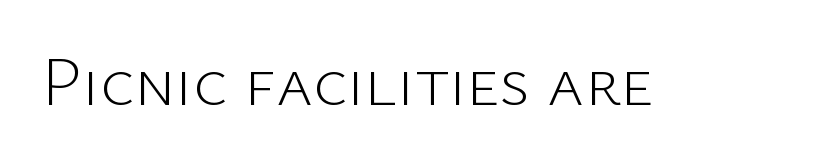
Q: Is the text bold? A: No.
Q: Is the text italic (slanted)? A: No, it is upright.
Q: Is the typeface a serif or a sans-serif typeface? A: Sans-serif.
Q: Is the text underlined? A: No.
Q: Is the spacing between letters normal or unusually wide? A: Normal.
Q: Width (condensed, normal, or wide)? A: Normal.
Q: Stroke contrast? A: Low.
Q: x-height? A: Medium.
Q: Monospaced? A: No.
